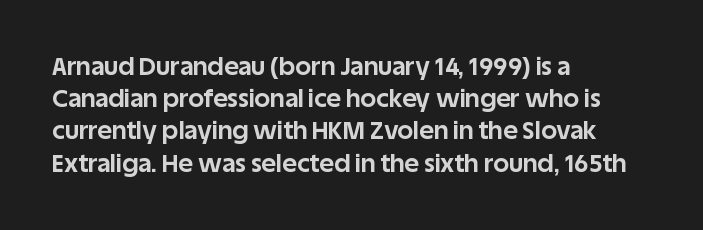
The lines sit at an ordinary, default distance from one another. Italic? Not at all — the glyphs are vertical. This rendering leaves character spacing at its baseline value. A student would call this left alignment; a typographer would say flush left, rag right.
